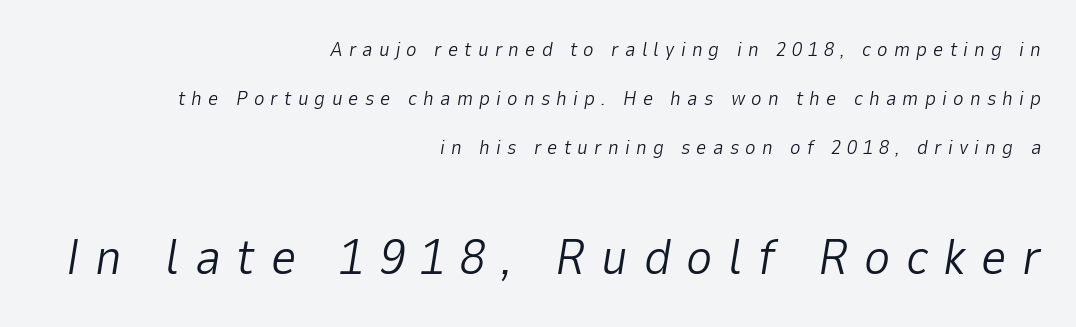
The image shows 50 px light type, italic (leaning right); set right-aligned, loose line spacing (2.46x), unusually wide letter spacing (+0.31 em), not underlined; the second (bottom) block is 2.5x larger; low stroke contrast and a medium x-height.
